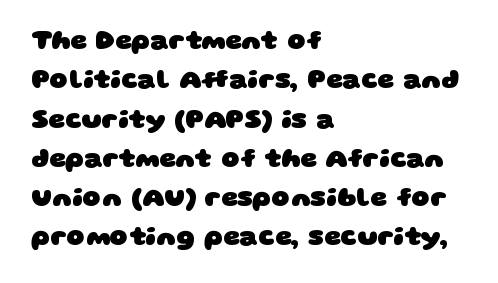
The image shows 26 px bold type; set left-aligned, normal line spacing (1.51x), normal letter spacing, not underlined.
